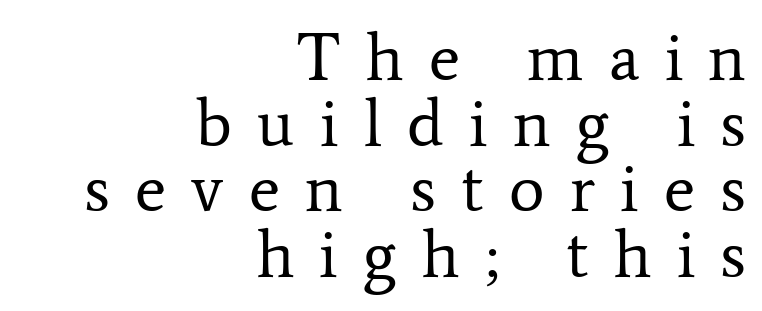
The face used here is proportionally spaced, like ordinary book or web type. Bare-footed words on every line. The text block is weighted toward the right margin, trailing off unevenly leftward. Letterform terminals end in serifs throughout the passage.
